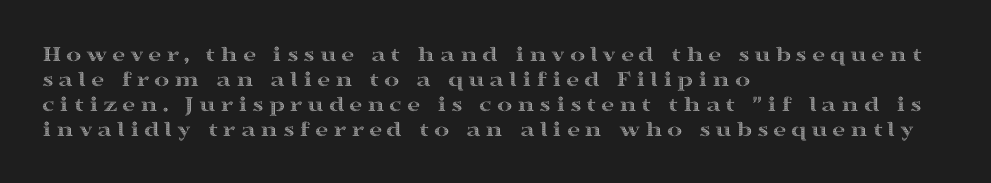
The image shows 23 px text type, upright; set left-aligned, tight line spacing (1.08x), unusually wide letter spacing (+0.2 em), not underlined.
